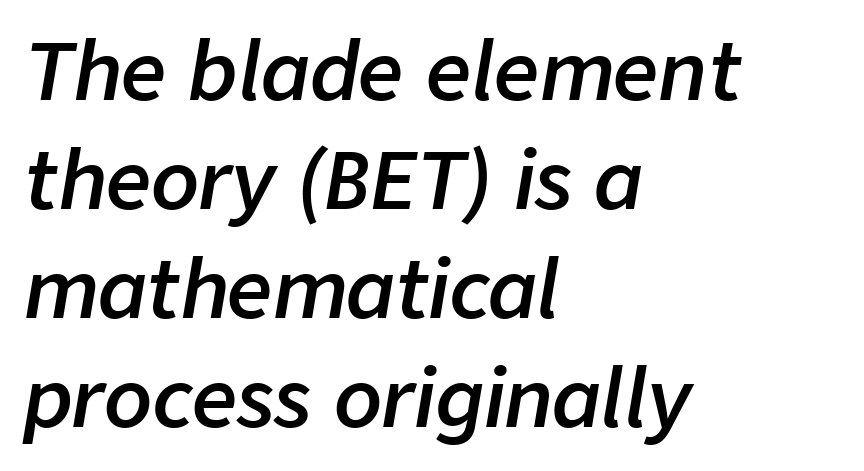
Italic: yes, the glyphs are oblique. The typesetting leans somewhat heavy: a semibold. Compared with typical paragraphs, the rows here are spaced about the same. Underlining? Definitely not there.
